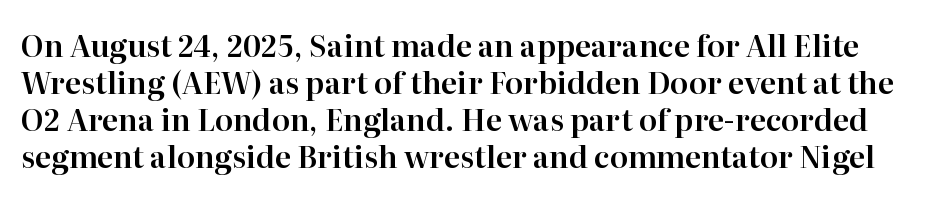
The image shows 30 px serif type, upright; set line spacing 1.23x, normal letter spacing, not underlined; high stroke contrast and a medium x-height.
